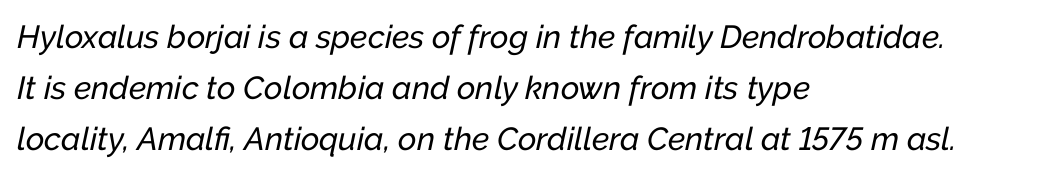
Q: Is the text italic (slanted)? A: Yes, it leans right by about 12 degrees.
Q: Is the text underlined? A: No.
Q: How is the paragraph aligned? A: Left-aligned.
Q: Is the spacing between letters normal or unusually wide? A: Normal.
Q: Is the spacing between lines tight, normal or loose? A: Normal.
Q: Width (condensed, normal, or wide)? A: Normal.
Q: Stroke contrast? A: Low.
Q: x-height? A: Medium.
Q: Monospaced? A: No.
